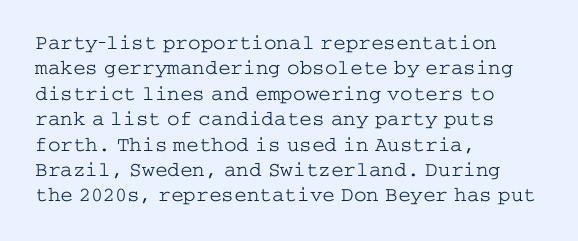
{"italic": "no", "bold": "no", "underline": "no", "align": "left", "line_spacing_ratio": 1.21, "letter_spacing": "normal", "letter_spacing_em": 0.0, "glyph_px": 21}
